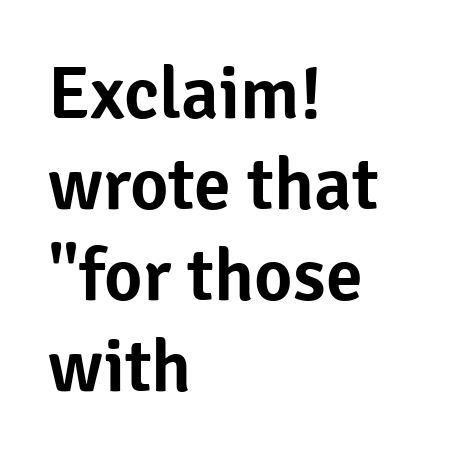
Q: Is the text italic (slanted)? A: No, it is upright.
Q: Is the typeface a serif or a sans-serif typeface? A: Sans-serif.
Q: Is the text underlined? A: No.
Q: How is the paragraph aligned? A: Left-aligned.
Q: Is the spacing between letters normal or unusually wide? A: Normal.
Q: Width (condensed, normal, or wide)? A: Normal.
Q: Stroke contrast? A: Low.
Q: x-height? A: Medium.
Q: Monospaced? A: No.
